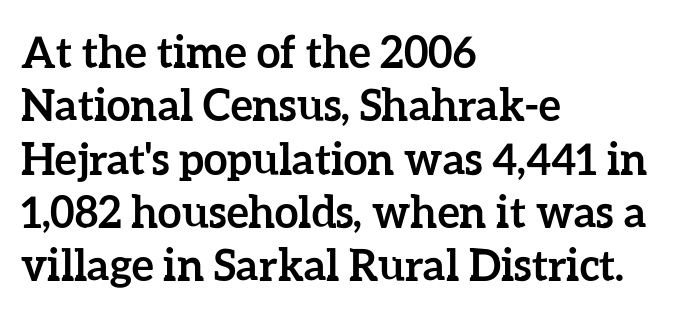
Q: Is the text bold? A: Yes.
Q: Is the text italic (slanted)? A: No, it is upright.
Q: Is the text underlined? A: No.
Q: How is the paragraph aligned? A: Left-aligned.
Q: Is the spacing between letters normal or unusually wide? A: Normal.
Q: Width (condensed, normal, or wide)? A: Normal.
Q: Stroke contrast? A: Low.
Q: x-height? A: Medium.
Q: Monospaced? A: No.
